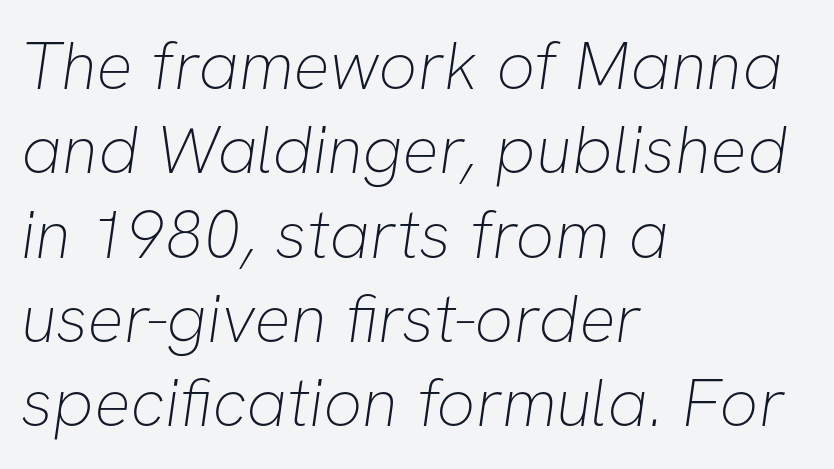
Q: Is the text bold? A: No.
Q: Is the typeface a serif or a sans-serif typeface? A: Sans-serif.
Q: Is the text underlined? A: No.
Q: How is the paragraph aligned? A: Left-aligned.
Q: Is the spacing between letters normal or unusually wide? A: Normal.
Q: Width (condensed, normal, or wide)? A: Normal.
Q: Stroke contrast? A: Low.
Q: x-height? A: Medium.
Q: Monospaced? A: No.
